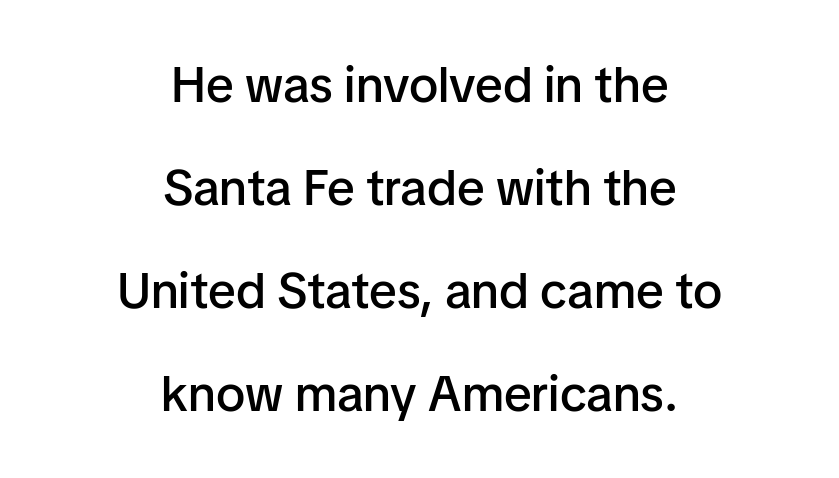
{"serif": "no", "italic": "no", "bold": "semi", "weight": "semibold", "width": "normal", "stroke_contrast": "low", "x_height": "medium", "monospaced": "no", "underline": "no", "align": "center", "line_spacing": "loose", "line_spacing_ratio": 2.06, "letter_spacing": "normal", "letter_spacing_em": 0.0, "glyph_px": 50}
